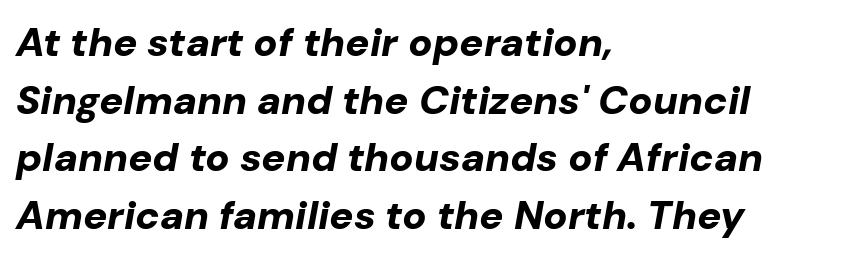
Proportional: the letters do not fall into vertical columns. Strong, thick strokes mark this as bold type. Spacing between characters is what you'd get straight out of the box. Leftover space on each line is placed entirely after the last word. Clear beneath every line of the passage.
